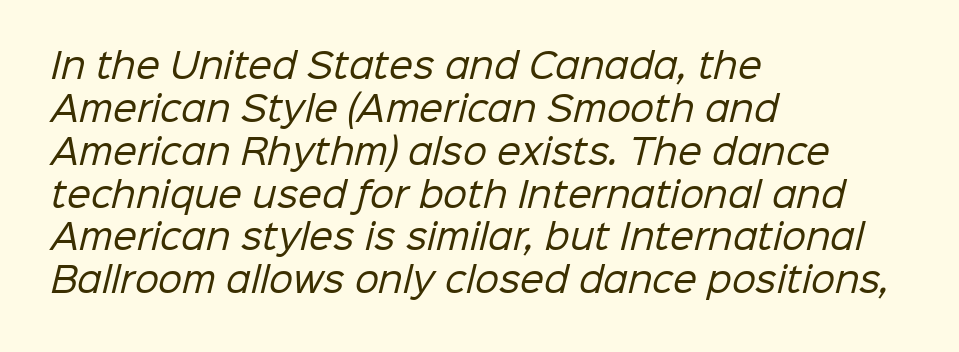
{"serif": "no", "bold": "no", "weight": "regular", "width": "normal", "stroke_contrast": "low", "x_height": "medium", "monospaced": "no", "underline": "no", "align": "left", "line_spacing": "normal", "line_spacing_ratio": 1.26, "letter_spacing": "normal", "letter_spacing_em": 0.0, "glyph_px": 34}
